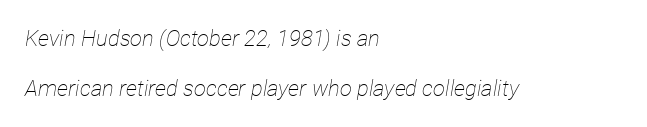
{"italic": "yes", "lean": "right", "slant_degrees": 12, "bold": "no", "underline": "no", "align": "left", "line_spacing": "loose", "line_spacing_ratio": 2.26, "letter_spacing": "normal", "letter_spacing_em": 0.0, "glyph_px": 22}
